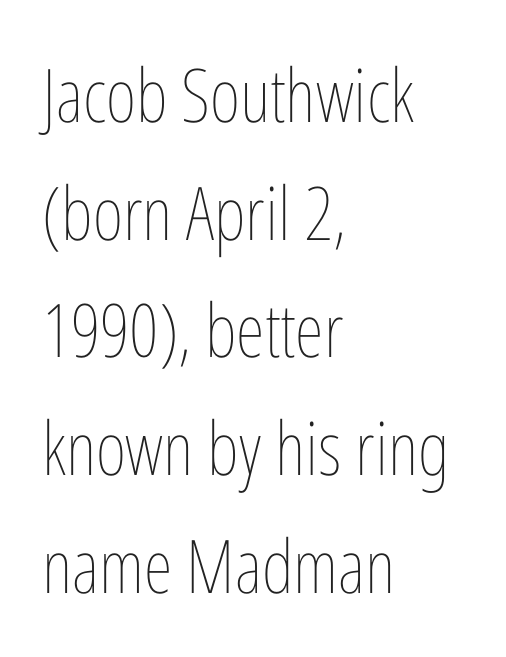
Q: Is the text bold? A: No.
Q: Is the text italic (slanted)? A: No, it is upright.
Q: Is the text underlined? A: No.
Q: How is the paragraph aligned? A: Left-aligned.
Q: Is the spacing between letters normal or unusually wide? A: Normal.
Q: Is the spacing between lines tight, normal or loose? A: Normal.
Q: Width (condensed, normal, or wide)? A: Condensed.
Q: Stroke contrast? A: Low.
Q: x-height? A: Medium.
Q: Monospaced? A: No.
